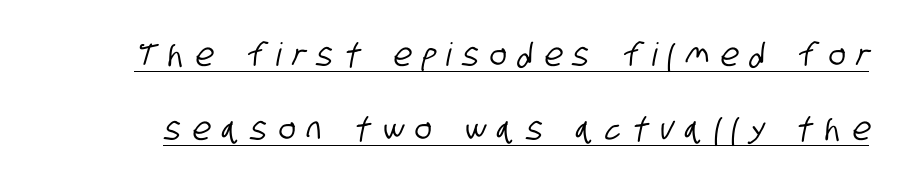
This sample carries an underscore along the baseline area. Widely set lines give the paragraph a tall, airy silhouette. Each letter's strokes conclude bluntly, with no projecting serifs. Spacing verdict: proportional, widths tailored to each character. Letter spacing: wide.
